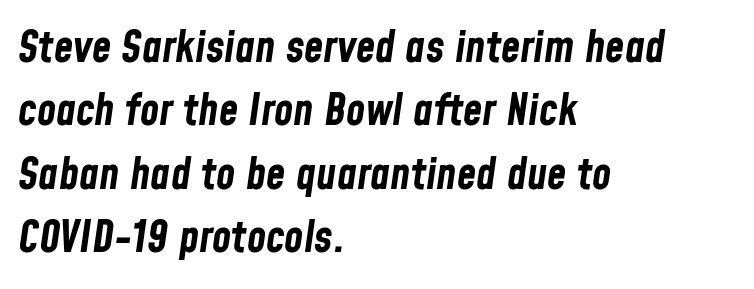
The image shows 44 px bold, condensed type, italic (leaning right); set left-aligned, normal line spacing (1.44x), normal letter spacing, not underlined; low stroke contrast and a medium x-height.
